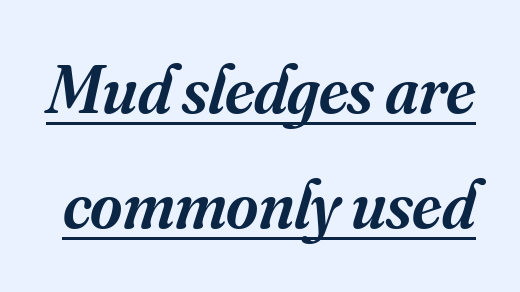
Notice how the stems are inclined rather than vertical — that's the hallmark of italics. A typesetter would call this proportional, since set widths differ per character. Nothing unusual about the tracking: characters are spaced as the font intends. A typographer would call this underscored text. Does the type have serifs? Yes, each stem ends in a small foot. The rendering uses a moderate line-height, typical for paragraphs.
